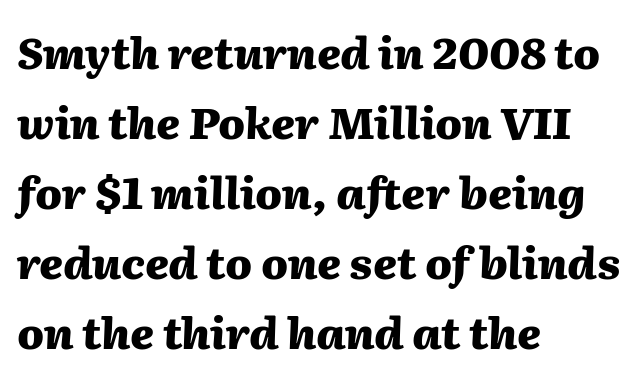
{"italic": "yes", "lean": "right", "slant_degrees": 2, "bold": "yes", "weight": "heavy", "width": "normal", "stroke_contrast": "medium", "x_height": "medium", "monospaced": "no", "underline": "no", "align": "left", "line_spacing": "normal", "line_spacing_ratio": 1.59, "letter_spacing": "normal", "letter_spacing_em": 0.0, "glyph_px": 44}
